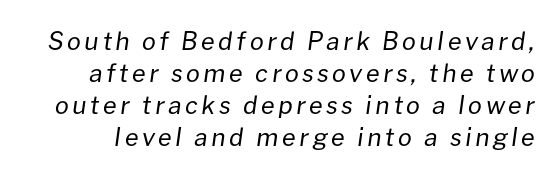
The image shows 25 px text type, italic (leaning right); set normal line spacing (1.28x), not underlined.
